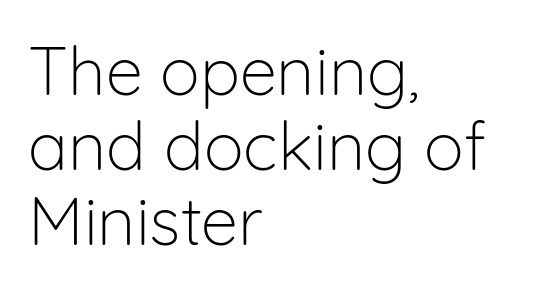
Q: Is the text bold? A: No.
Q: Is the text italic (slanted)? A: No, it is upright.
Q: Is the typeface a serif or a sans-serif typeface? A: Sans-serif.
Q: Is the text underlined? A: No.
Q: How is the paragraph aligned? A: Left-aligned.
Q: Is the spacing between letters normal or unusually wide? A: Normal.
Q: Is the spacing between lines tight, normal or loose? A: Tight.
Q: Width (condensed, normal, or wide)? A: Normal.
Q: Stroke contrast? A: Low.
Q: x-height? A: Medium.
Q: Monospaced? A: No.
